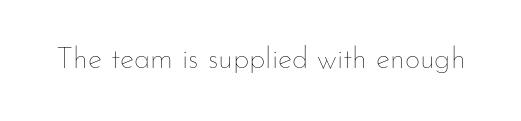
The strokes are not fattened; the text isn't bold. Underline: absent. Spacing verdict: proportional, widths tailored to each character. Do the letters lean? They stand straight. Tracking value appears to be zero — textbook default spacing.
